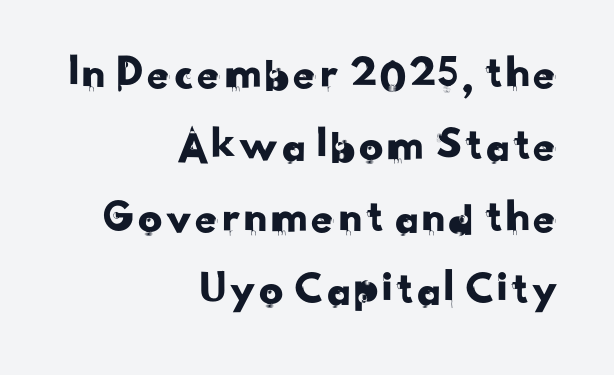
Q: Is the typeface a serif or a sans-serif typeface? A: Sans-serif.
Q: Is the text underlined? A: No.
Q: How is the paragraph aligned? A: Right-aligned.
Q: Is the spacing between letters normal or unusually wide? A: Normal.
Q: Is the spacing between lines tight, normal or loose? A: Normal.
Q: Width (condensed, normal, or wide)? A: Normal.
Q: Stroke contrast? A: Low.
Q: x-height? A: Small.
Q: Monospaced? A: No.
